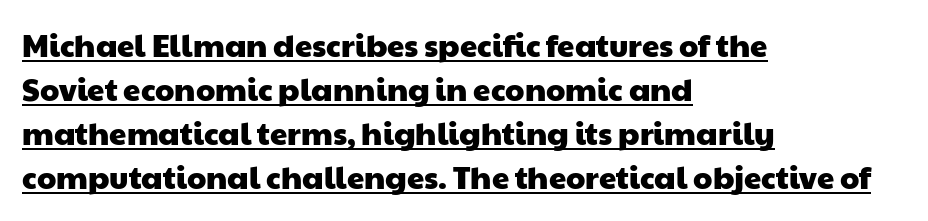
Does extra space separate the letters? No, they use regular spacing. The rendering uses natural spacing where letterforms have individual widths. Type style note: lacks serifs. If you drew a ruler down the left edge, every line would touch it.
